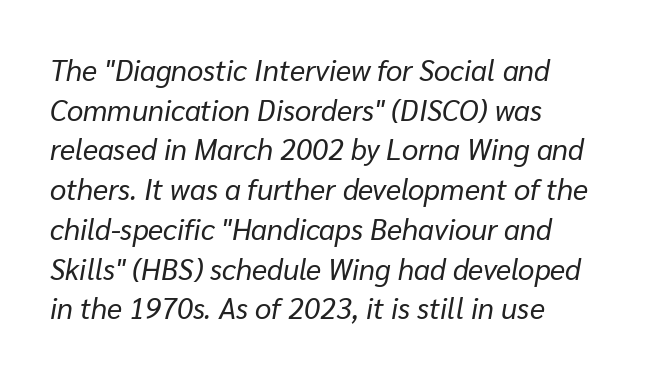
Only glyphs here, with clear space below each row. Note the varied advance widths — an 'i' is clearly narrower than an 'm'. A typesetter would call this zero additional tracking. Leftover space on each line is placed entirely after the last word. The letters are slanted; this is an italic face. Heft: none added — not bold.
